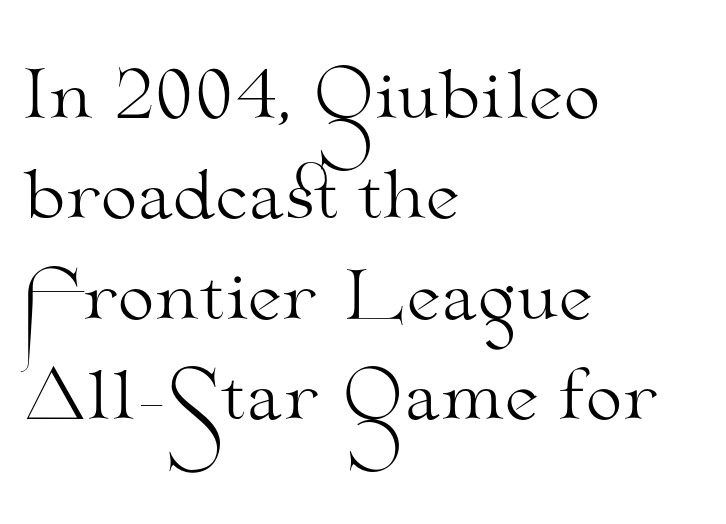
Q: Is the text bold? A: No.
Q: Is the text italic (slanted)? A: No, it is upright.
Q: Is the typeface a serif or a sans-serif typeface? A: Serif.
Q: Is the text underlined? A: No.
Q: How is the paragraph aligned? A: Left-aligned.
Q: Is the spacing between letters normal or unusually wide? A: Normal.
Q: Is the spacing between lines tight, normal or loose? A: Normal.
Q: Width (condensed, normal, or wide)? A: Wide.
Q: Stroke contrast? A: Medium.
Q: x-height? A: Small.
Q: Monospaced? A: No.
